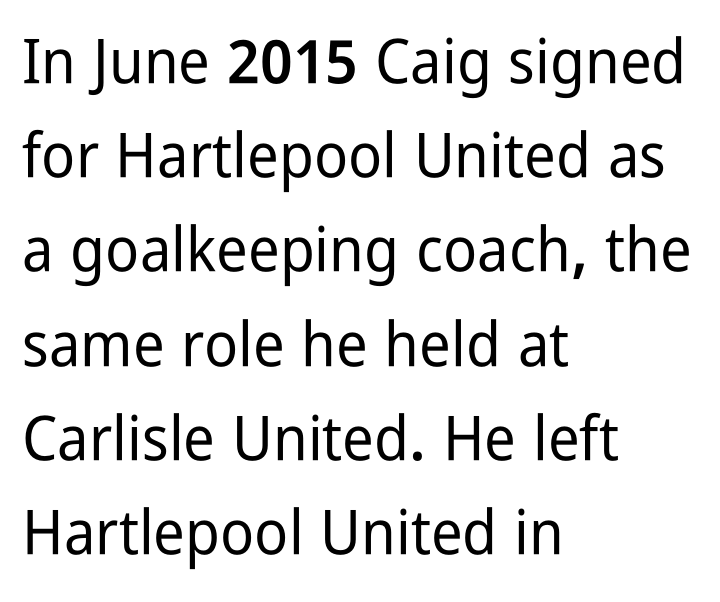
If you measured baseline to baseline, you'd find a middling distance. All the whitespace from short lines collects on the right. Check the space under the baseline: it is left empty. Do the characters align in a grid? No, the font is proportional. I'd call this a sans setting — the letters go barefoot.
